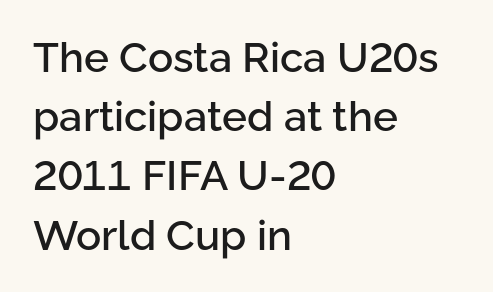
Q: Is the text italic (slanted)? A: No, it is upright.
Q: Is the typeface a serif or a sans-serif typeface? A: Sans-serif.
Q: Is the text underlined? A: No.
Q: How is the paragraph aligned? A: Left-aligned.
Q: Is the spacing between letters normal or unusually wide? A: Normal.
Q: Is the spacing between lines tight, normal or loose? A: Normal.
Q: Width (condensed, normal, or wide)? A: Normal.
Q: Stroke contrast? A: Low.
Q: x-height? A: Medium.
Q: Monospaced? A: No.
